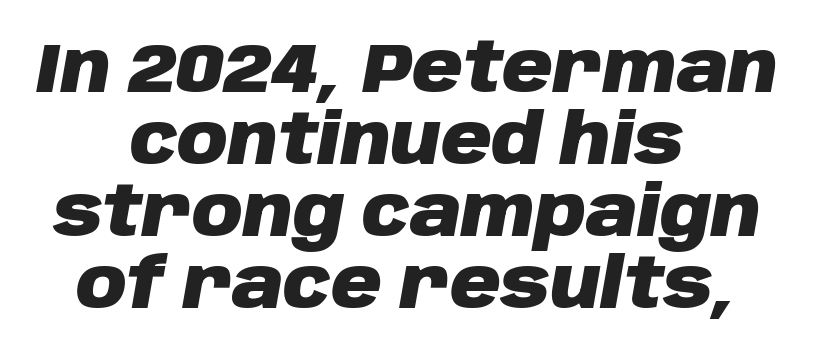
Q: Is the text bold? A: Yes.
Q: Is the text italic (slanted)? A: Yes, it leans right by about 10 degrees.
Q: Is the text underlined? A: No.
Q: How is the paragraph aligned? A: Centered.
Q: Is the spacing between letters normal or unusually wide? A: Normal.
Q: Is the spacing between lines tight, normal or loose? A: Tight.
Q: Width (condensed, normal, or wide)? A: Normal.
Q: Stroke contrast? A: Low.
Q: x-height? A: Large.
Q: Monospaced? A: No.
